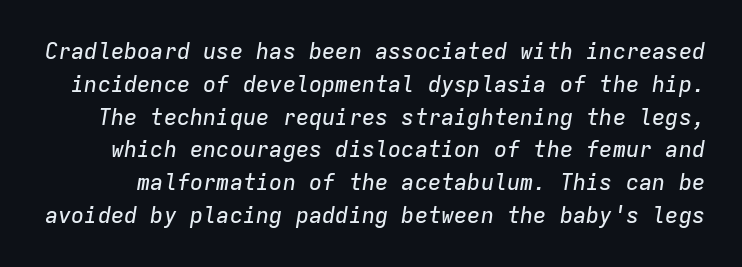
Q: Is the text italic (slanted)? A: Yes, it leans right by about 9 degrees.
Q: Is the text underlined? A: No.
Q: Is the spacing between letters normal or unusually wide? A: Normal.
Q: Is the spacing between lines tight, normal or loose? A: Normal.
